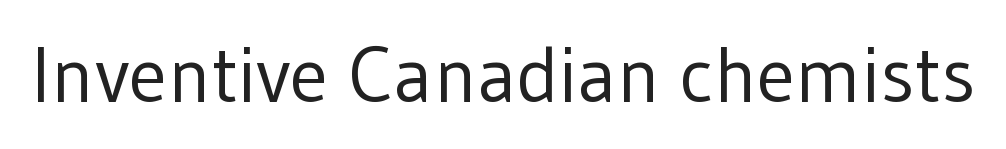
Q: Is the text bold? A: No.
Q: Is the text italic (slanted)? A: No, it is upright.
Q: Is the typeface a serif or a sans-serif typeface? A: Sans-serif.
Q: Is the text underlined? A: No.
Q: Is the spacing between letters normal or unusually wide? A: Normal.
Q: Width (condensed, normal, or wide)? A: Normal.
Q: Stroke contrast? A: Low.
Q: x-height? A: Medium.
Q: Monospaced? A: No.
